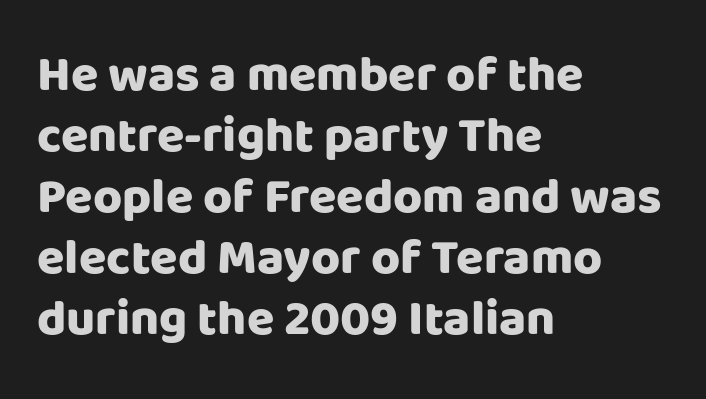
The image shows 50 px heavy sans-serif type, upright; set left-aligned, line spacing 1.22x, normal letter spacing, not underlined; low stroke contrast and a large x-height.
